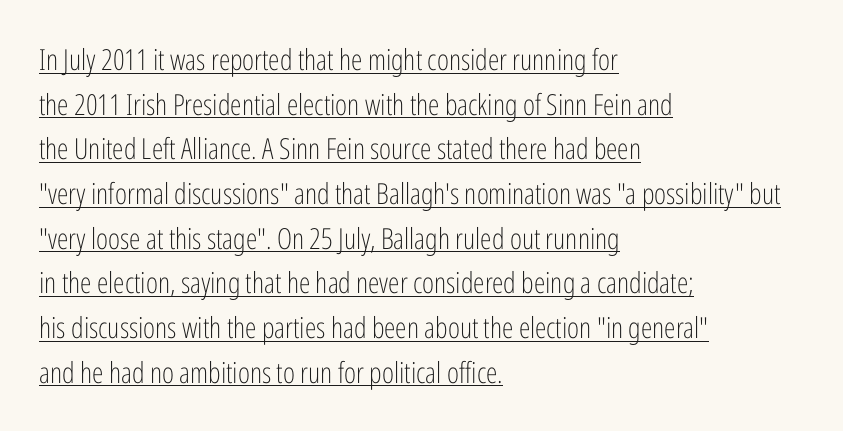
Is this a heavy cut? Hardly; it is regular or lighter. Check the space under the baseline: a stroke is drawn there. The rendering uses natural spacing where letterforms have individual widths. The letters sit at their default tracking, neither squeezed nor spread.
